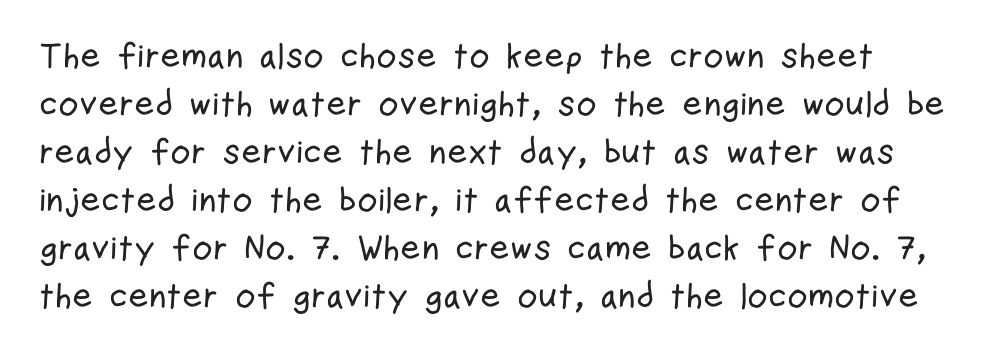
Does the leading feel generous? No, just average. Note the varied advance widths — an 'i' is clearly narrower than an 'm'. The horizontal fit of the characters is conventional and even. Letters rest on an invisible, unmarked baseline.
